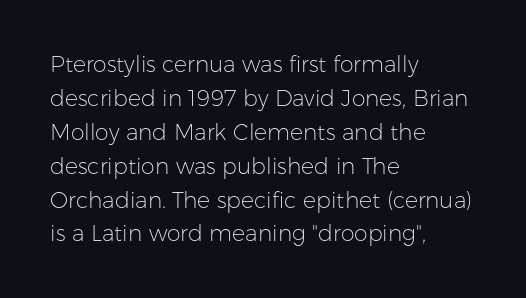
Q: Is the text bold? A: No.
Q: Is the text italic (slanted)? A: No, it is upright.
Q: Is the text underlined? A: No.
Q: How is the paragraph aligned? A: Left-aligned.
Q: Is the spacing between letters normal or unusually wide? A: Normal.
Q: Is the spacing between lines tight, normal or loose? A: Normal.
